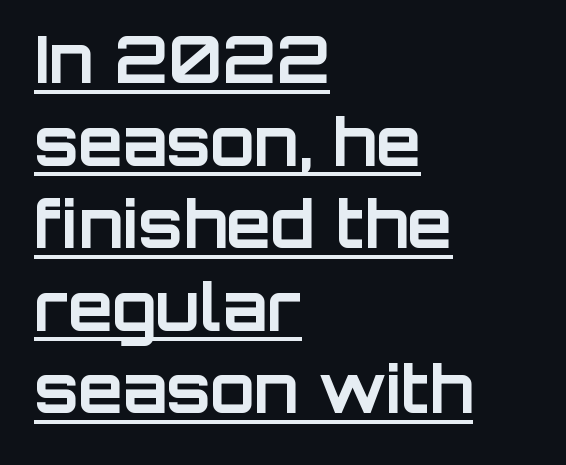
The image shows 65 px bold sans-serif type, upright; set left-aligned, normal line spacing (1.27x), normal letter spacing, underlined; low stroke contrast and a large x-height.
